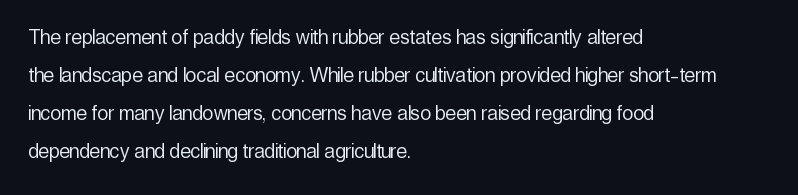
The image shows 24 px text type, upright; set left-aligned, normal line spacing (1.58x), normal letter spacing, not underlined.
